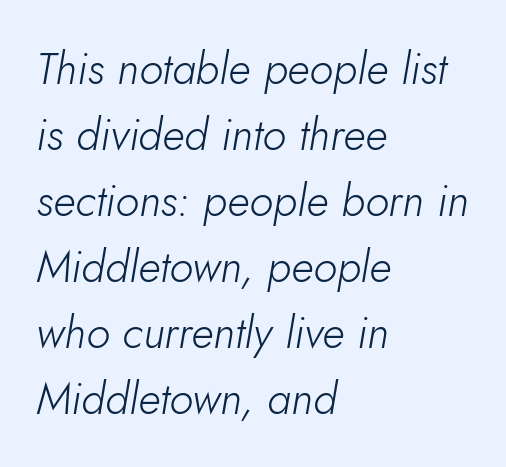
The image shows 44 px light type, italic (leaning right); set left-aligned, normal line spacing (1.5x), normal letter spacing, not underlined; low stroke contrast and a small x-height.
